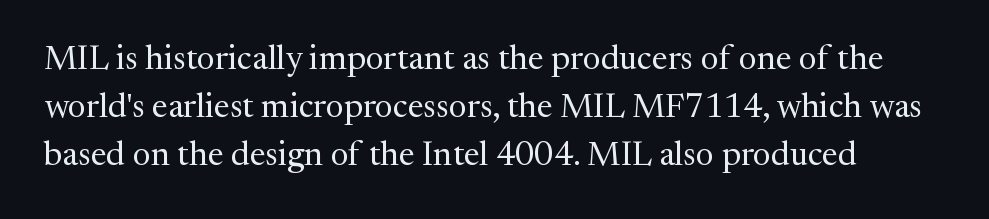
{"serif": "yes", "italic": "no", "bold": "no", "weight": "regular", "width": "normal", "stroke_contrast": "medium", "x_height": "medium", "monospaced": "no", "underline": "no", "line_spacing": "normal", "line_spacing_ratio": 1.41, "letter_spacing": "normal", "letter_spacing_em": 0.0, "glyph_px": 34}
